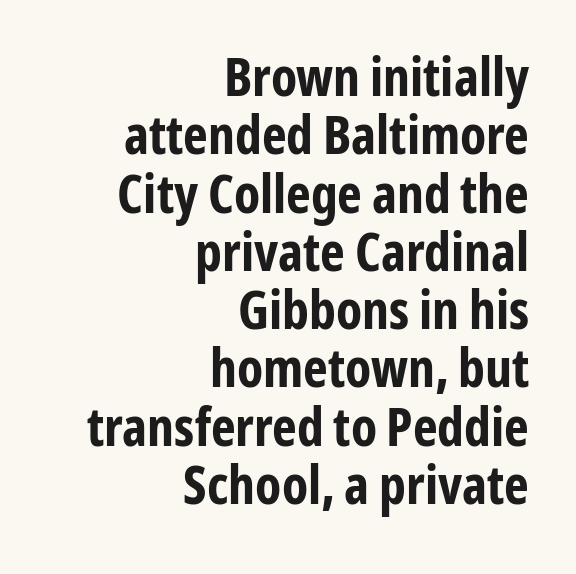
The lines are quadded right. The axis of the letterforms is exactly vertical. Leading: reduced. Each letter keeps its own natural width here, so spacing adapts to shape. Observe the ordinary spacing: letters are neighbours, not strangers. Summary of weight: heavy, a full bold.
